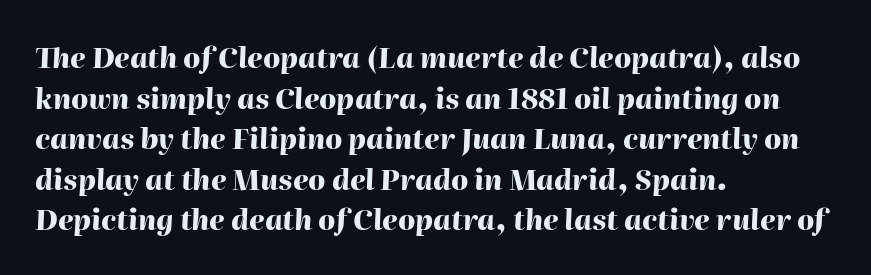
Q: Is the text bold? A: Yes.
Q: Is the text italic (slanted)? A: Yes, it leans right by about 2 degrees.
Q: Is the text underlined? A: No.
Q: How is the paragraph aligned? A: Left-aligned.
Q: Is the spacing between letters normal or unusually wide? A: Normal.
Q: Is the spacing between lines tight, normal or loose? A: Normal.
Q: Width (condensed, normal, or wide)? A: Normal.
Q: Stroke contrast? A: High.
Q: x-height? A: Medium.
Q: Monospaced? A: No.
